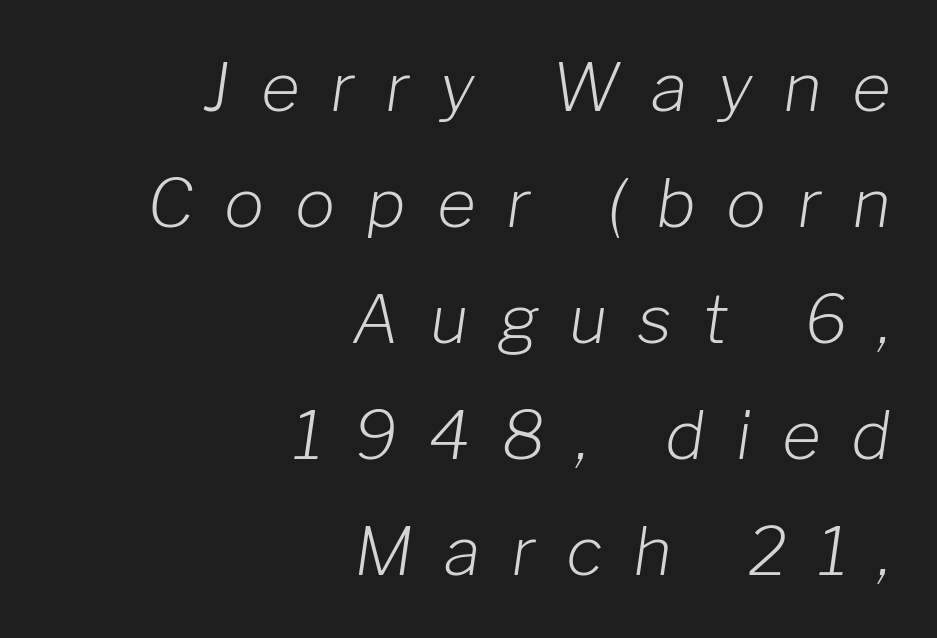
{"italic": "yes", "lean": "right", "slant_degrees": 8, "bold": "no", "weight": "light", "width": "normal", "stroke_contrast": "low", "x_height": "medium", "monospaced": "no", "underline": "no", "align": "right", "line_spacing_ratio": 1.73, "letter_spacing": "wide", "letter_spacing_em": 0.46, "glyph_px": 67}
